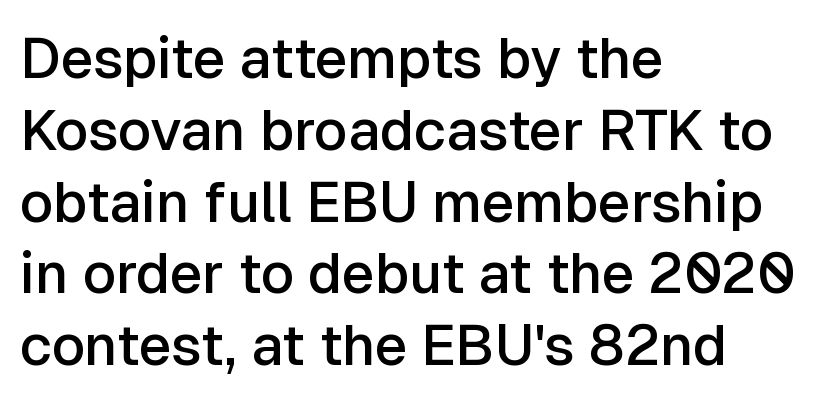
The image shows 57 px semibold sans-serif type, upright; set left-aligned, normal line spacing (1.26x), normal letter spacing, not underlined; low stroke contrast and a medium x-height.
